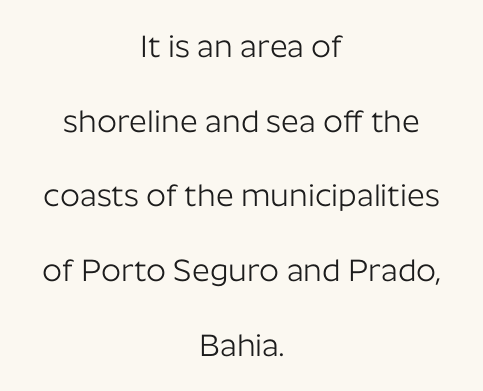
Q: Is the text bold? A: No.
Q: Is the text italic (slanted)? A: No, it is upright.
Q: Is the typeface a serif or a sans-serif typeface? A: Sans-serif.
Q: Is the text underlined? A: No.
Q: How is the paragraph aligned? A: Centered.
Q: Is the spacing between letters normal or unusually wide? A: Normal.
Q: Is the spacing between lines tight, normal or loose? A: Loose.
Q: Width (condensed, normal, or wide)? A: Normal.
Q: Stroke contrast? A: Low.
Q: x-height? A: Medium.
Q: Monospaced? A: No.
